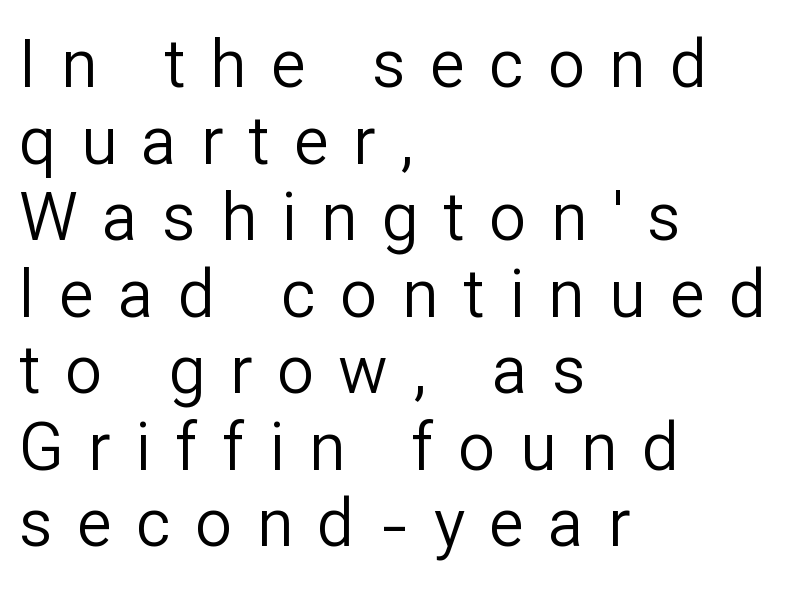
The image shows 66 px regular-weight sans-serif type, upright; set left-aligned, line spacing 1.16x, unusually wide letter spacing (+0.37 em), not underlined; low stroke contrast and a medium x-height.
